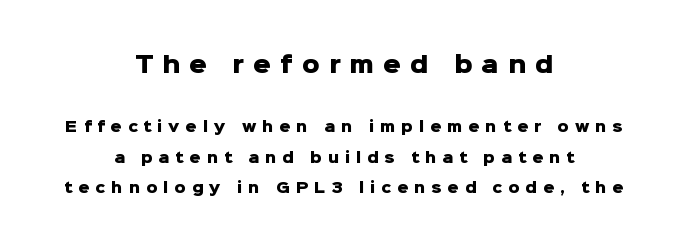
Q: Is the text bold? A: Yes.
Q: Is the text italic (slanted)? A: No, it is upright.
Q: Is the text underlined? A: No.
Q: How is the paragraph aligned? A: Centered.
Q: Is the spacing between letters normal or unusually wide? A: Unusually wide.
Q: Is the spacing between lines tight, normal or loose? A: Loose.
Q: Which block of text is set in a larger size, the first (top) or the second (bottom)? A: The first (top) one.
